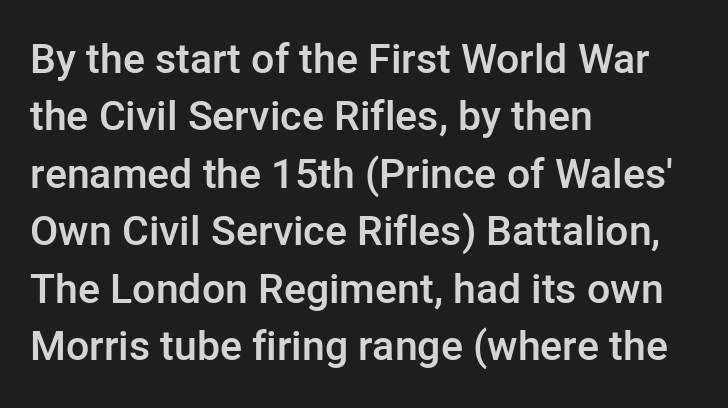
The image shows 41 px semibold sans-serif type, upright; set left-aligned, normal line spacing (1.4x), normal letter spacing, not underlined; low stroke contrast and a medium x-height.
